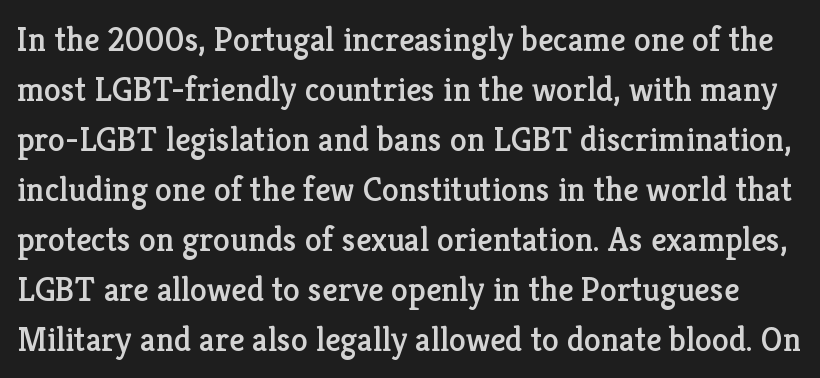
To sum up the face: it has serifs. Character widths vary here, with narrow letters taking less room than wide ones. One glance says typical: line gaps are just what's usual. The typography opts for an upright posture over an oblique one. A bare baseline throughout the passage. Look at the tracking — it's just the regular setting, nothing added.
